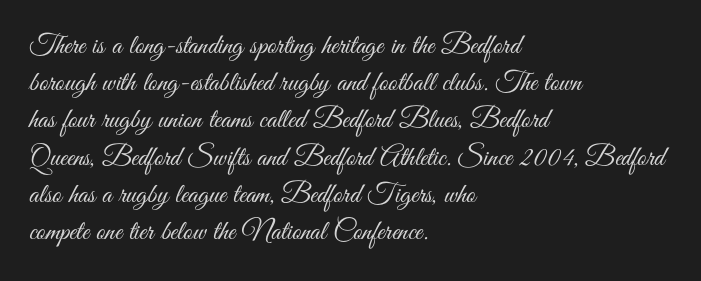
Q: Is the text bold? A: No.
Q: Is the text italic (slanted)? A: Yes.
Q: Is the typeface a serif or a sans-serif typeface? A: Sans-serif.
Q: Is the text underlined? A: No.
Q: How is the paragraph aligned? A: Left-aligned.
Q: Is the spacing between letters normal or unusually wide? A: Normal.
Q: Is the spacing between lines tight, normal or loose? A: Normal.
Q: Width (condensed, normal, or wide)? A: Condensed.
Q: Stroke contrast? A: Medium.
Q: x-height? A: Small.
Q: Monospaced? A: No.
